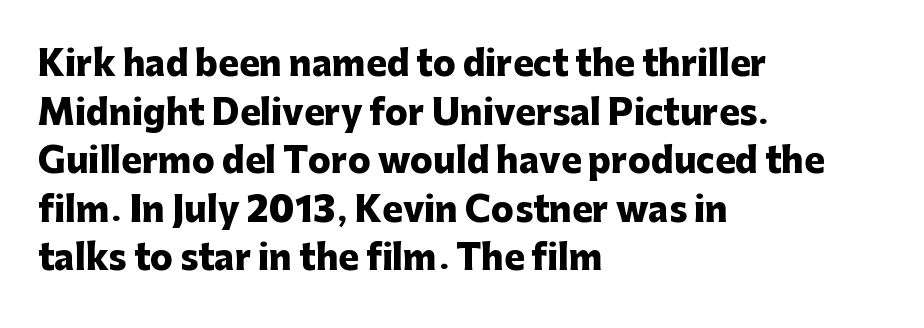
{"serif": "no", "italic": "no", "bold": "yes", "weight": "heavy", "width": "normal", "stroke_contrast": "low", "x_height": "medium", "monospaced": "no", "underline": "no", "align": "left", "line_spacing": "normal", "line_spacing_ratio": 1.43, "letter_spacing": "normal", "letter_spacing_em": 0.0, "glyph_px": 34}
